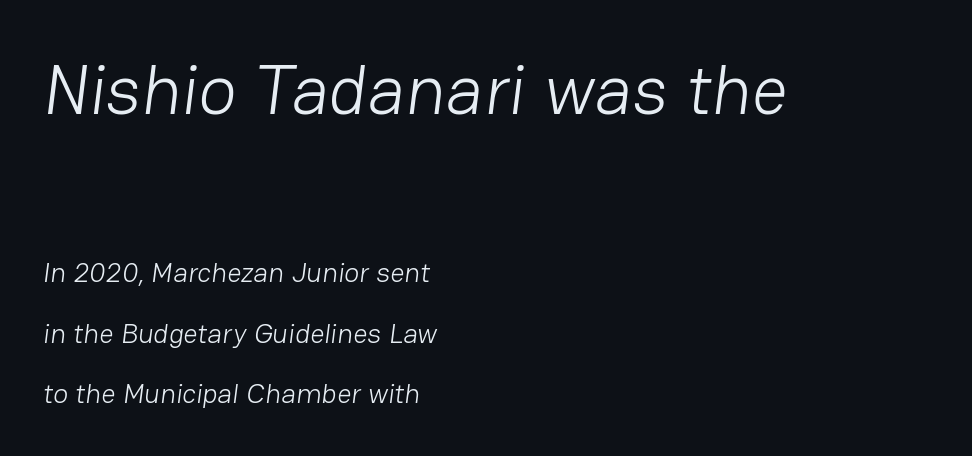
{"serif": "no", "bold": "no", "weight": "light", "width": "normal", "stroke_contrast": "low", "x_height": "medium", "monospaced": "no", "underline": "no", "align": "left", "line_spacing": "loose", "line_spacing_ratio": 2.17, "letter_spacing": "normal", "letter_spacing_em": 0.0, "larger_block": "first", "size_ratio": 2.54, "glyph_px": 71}
